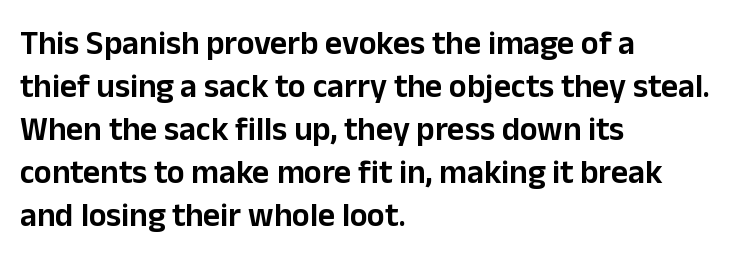
{"serif": "no", "italic": "no", "width": "normal", "stroke_contrast": "low", "x_height": "medium", "monospaced": "no", "underline": "no", "align": "left", "line_spacing": "normal", "line_spacing_ratio": 1.3, "letter_spacing": "normal", "letter_spacing_em": 0.0, "glyph_px": 33}
